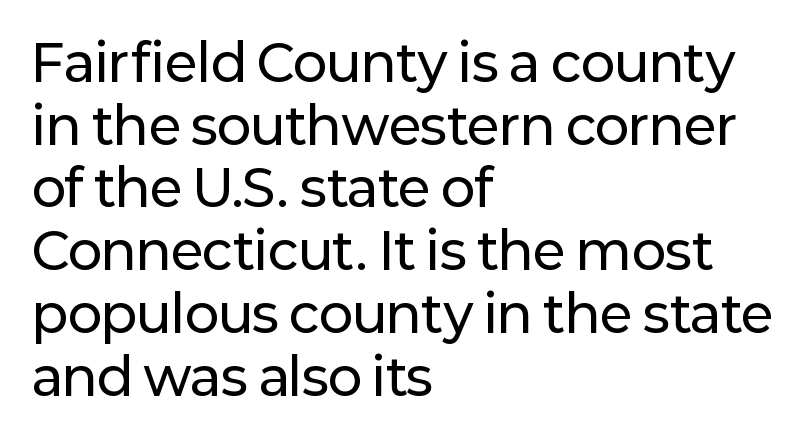
The image shows 51 px sans-serif type, upright; set left-aligned, line spacing 1.23x, normal letter spacing, not underlined; low stroke contrast and a medium x-height.
